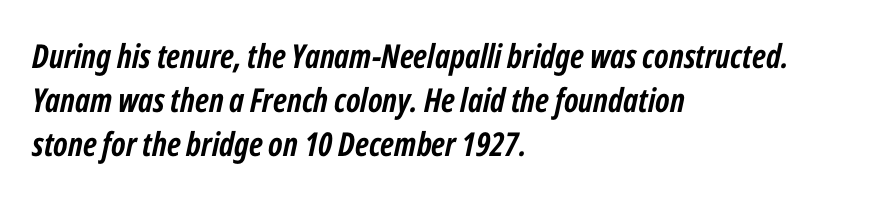
Q: Is the text bold? A: Yes.
Q: Is the text italic (slanted)? A: Yes, it leans right by about 12 degrees.
Q: Is the text underlined? A: No.
Q: How is the paragraph aligned? A: Left-aligned.
Q: Is the spacing between letters normal or unusually wide? A: Normal.
Q: Is the spacing between lines tight, normal or loose? A: Normal.
Q: Width (condensed, normal, or wide)? A: Condensed.
Q: Stroke contrast? A: Low.
Q: x-height? A: Medium.
Q: Monospaced? A: No.
